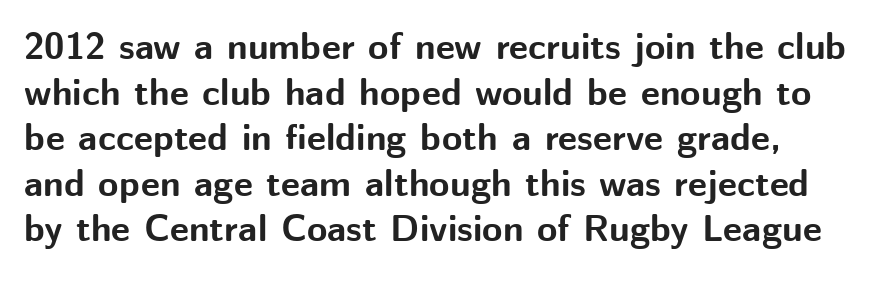
{"serif": "no", "italic": "no", "bold": "yes", "weight": "bold", "width": "normal", "stroke_contrast": "medium", "x_height": "medium", "monospaced": "no", "underline": "no", "line_spacing_ratio": 1.23, "letter_spacing": "normal", "letter_spacing_em": 0.0, "glyph_px": 37}
